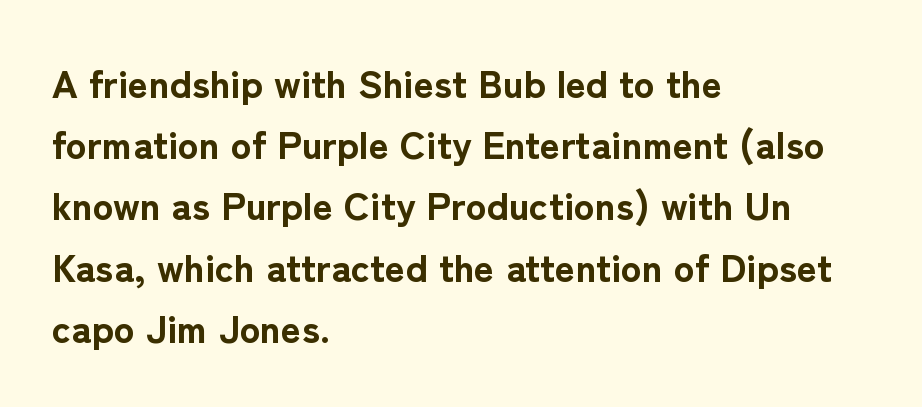
{"serif": "no", "italic": "no", "bold": "yes", "weight": "bold", "width": "normal", "stroke_contrast": "low", "x_height": "medium", "monospaced": "no", "underline": "no", "align": "left", "line_spacing": "normal", "line_spacing_ratio": 1.57, "letter_spacing": "normal", "letter_spacing_em": 0.0, "glyph_px": 39}
